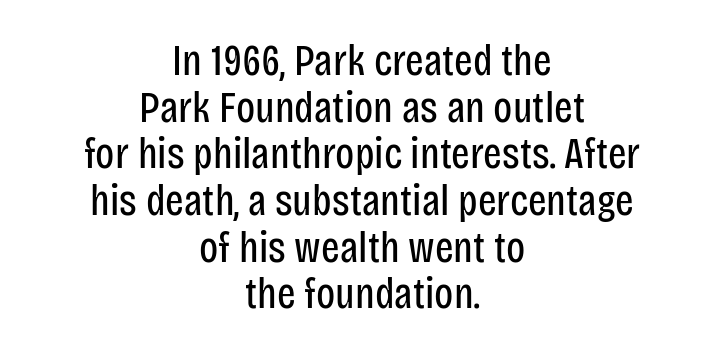
The image shows 44 px regular-weight, condensed sans-serif type, upright; set centered, tight line spacing (1.06x), normal letter spacing, not underlined; low stroke contrast and a large x-height.
